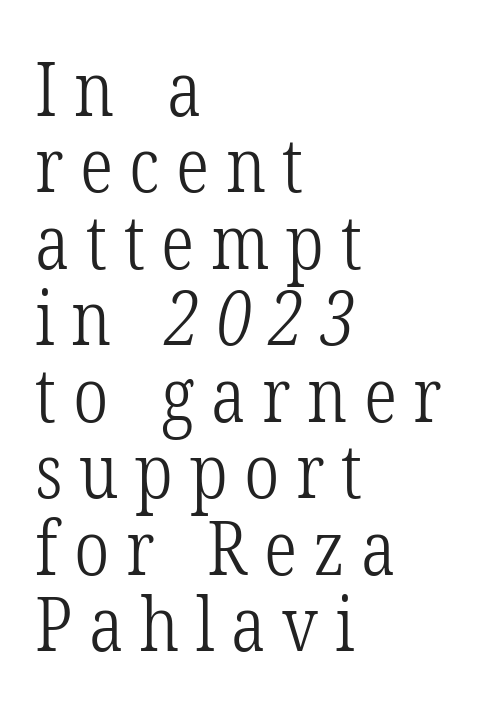
The image shows 75 px light, condensed serif type; set left-aligned, tight line spacing (1.02x), unusually wide letter spacing (+0.22 em), not underlined; low stroke contrast and a medium x-height.
